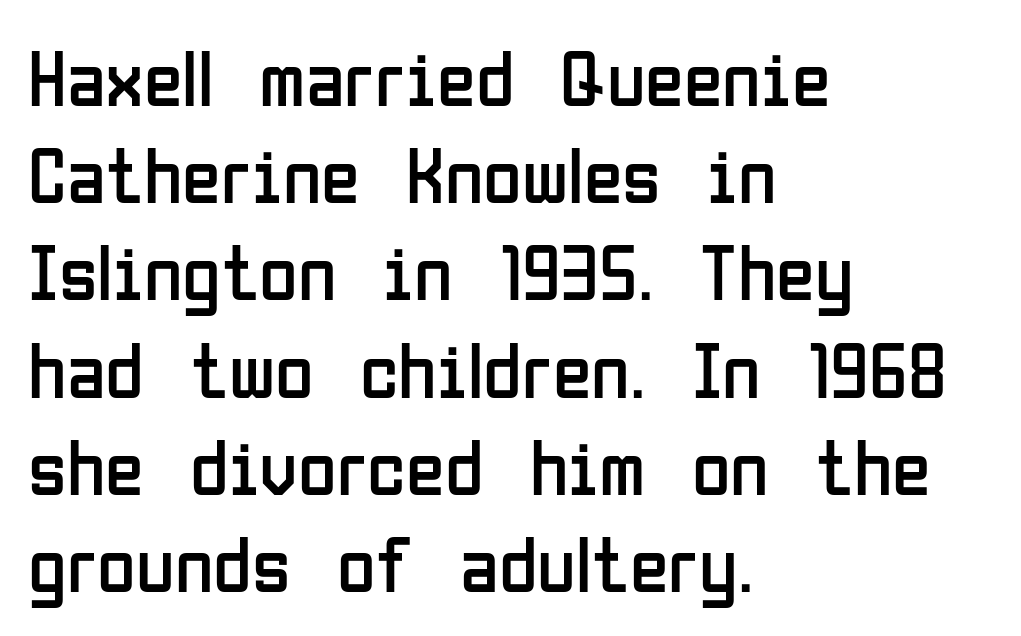
{"serif": "no", "italic": "no", "bold": "no", "weight": "regular", "width": "condensed", "stroke_contrast": "low", "x_height": "medium", "monospaced": "no", "underline": "no", "align": "left", "line_spacing_ratio": 1.23, "letter_spacing": "normal", "letter_spacing_em": 0.0, "glyph_px": 79}
